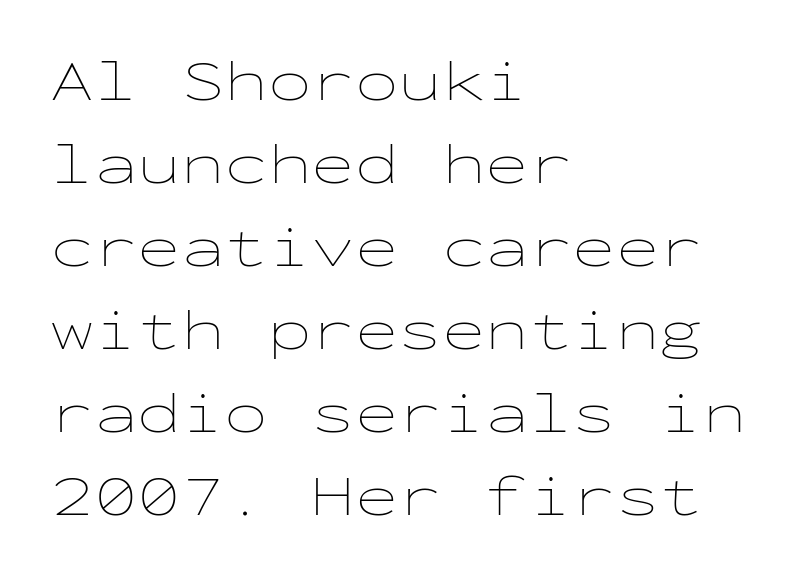
{"italic": "no", "bold": "no", "weight": "thin", "width": "wide", "stroke_contrast": "low", "x_height": "medium", "monospaced": "yes", "underline": "no", "align": "left", "line_spacing": "normal", "line_spacing_ratio": 1.43, "letter_spacing": "normal", "letter_spacing_em": 0.0, "glyph_px": 58}
